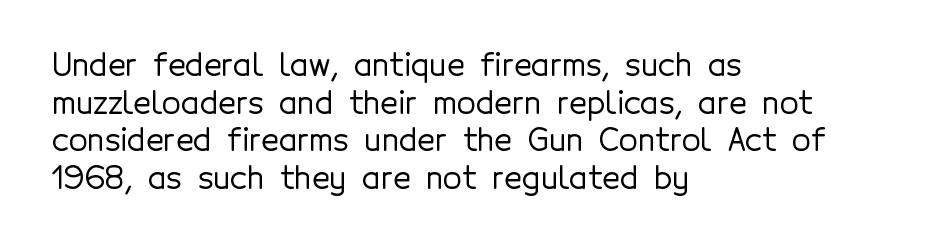
Q: Is the text italic (slanted)? A: No, it is upright.
Q: Is the typeface a serif or a sans-serif typeface? A: Sans-serif.
Q: Is the text underlined? A: No.
Q: How is the paragraph aligned? A: Left-aligned.
Q: Is the spacing between letters normal or unusually wide? A: Normal.
Q: Width (condensed, normal, or wide)? A: Normal.
Q: x-height? A: Medium.
Q: Monospaced? A: No.
